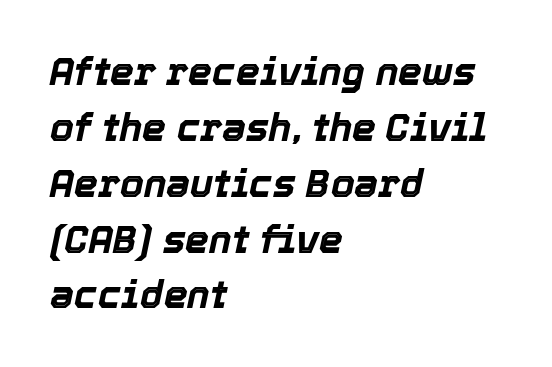
The image shows 38 px bold type, italic (leaning right); set left-aligned, normal line spacing (1.47x), normal letter spacing, not underlined; a medium x-height.
